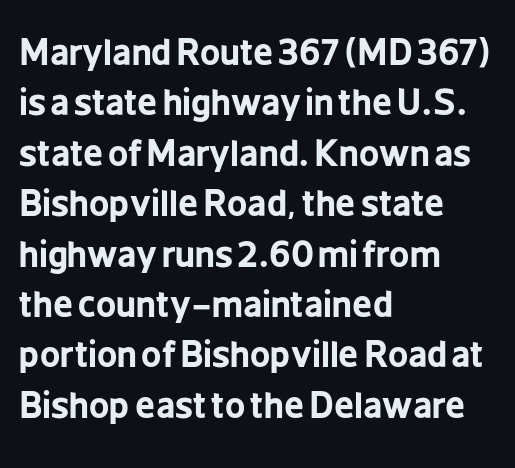
{"serif": "no", "italic": "no", "bold": "yes", "weight": "bold", "width": "condensed", "stroke_contrast": "low", "x_height": "medium", "monospaced": "no", "underline": "no", "align": "left", "line_spacing": "normal", "line_spacing_ratio": 1.44, "letter_spacing": "normal", "letter_spacing_em": 0.0, "glyph_px": 35}
